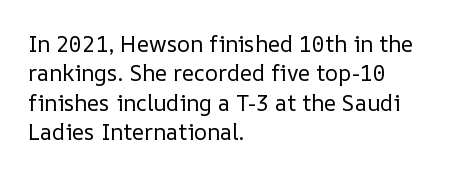
The image shows 22 px text type, upright; set left-aligned, normal line spacing (1.33x), normal letter spacing, not underlined.
